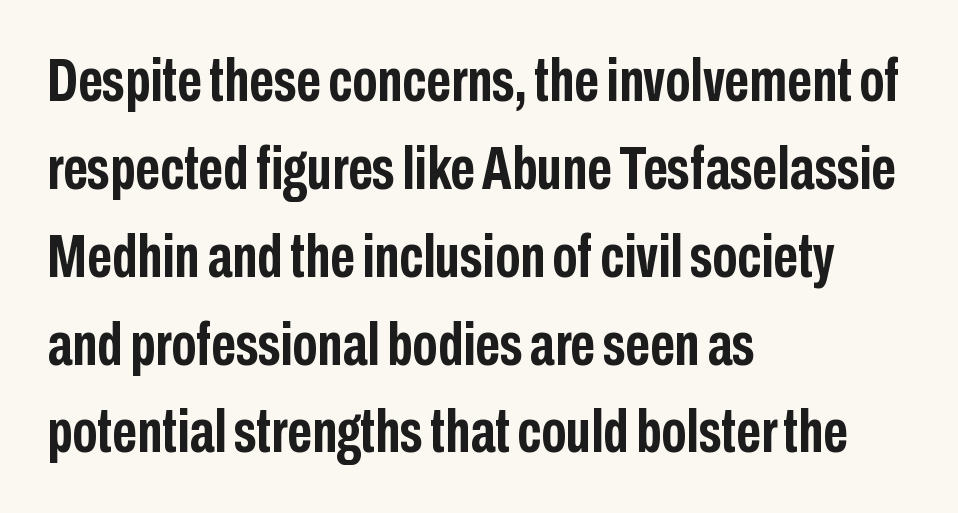
The image shows 61 px semibold, condensed sans-serif type, upright; set left-aligned, normal line spacing (1.44x), normal letter spacing, not underlined; low stroke contrast and a medium x-height.
